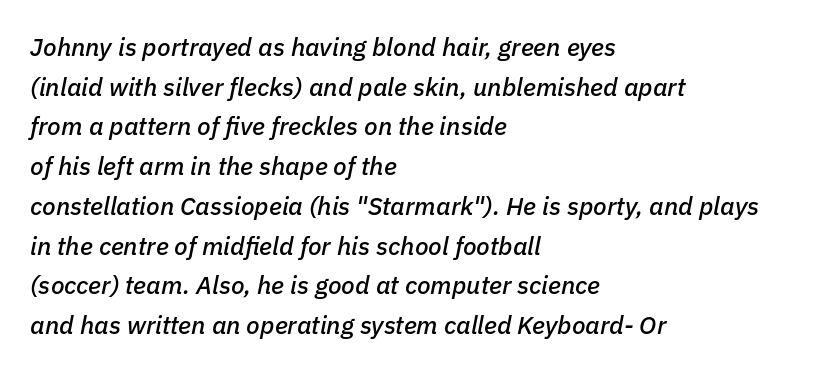
The image shows 25 px text type, italic (leaning right); set left-aligned, normal line spacing (1.59x), normal letter spacing, not underlined.
